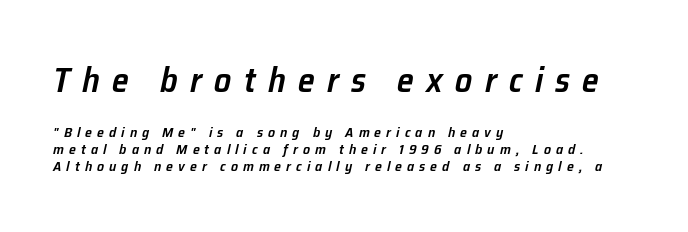
{"italic": "yes", "lean": "right", "slant_degrees": 12, "bold": "semi", "weight": "semibold", "width": "normal", "stroke_contrast": "low", "x_height": "medium", "monospaced": "no", "underline": "no", "align": "left", "line_spacing_ratio": 1.21, "letter_spacing": "wide", "letter_spacing_em": 0.36, "larger_block": "first", "size_ratio": 2.43, "glyph_px": 34}
